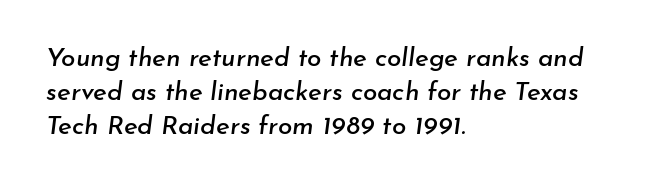
The image shows 26 px text type, italic (leaning right); set left-aligned, normal line spacing (1.31x), normal letter spacing, not underlined.
